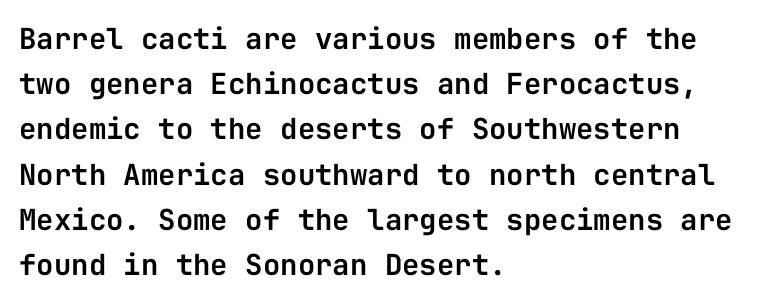
The image shows 29 px sans-serif type, upright, monospaced; set left-aligned, normal line spacing (1.56x), normal letter spacing, not underlined; low stroke contrast and a medium x-height.
